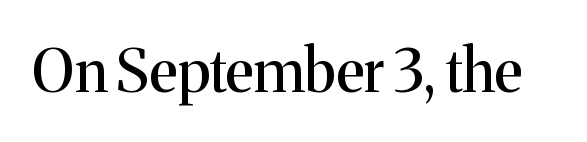
{"serif": "yes", "italic": "no", "width": "normal", "stroke_contrast": "medium", "x_height": "medium", "monospaced": "no", "underline": "no", "letter_spacing": "normal", "letter_spacing_em": 0.0, "glyph_px": 59}
